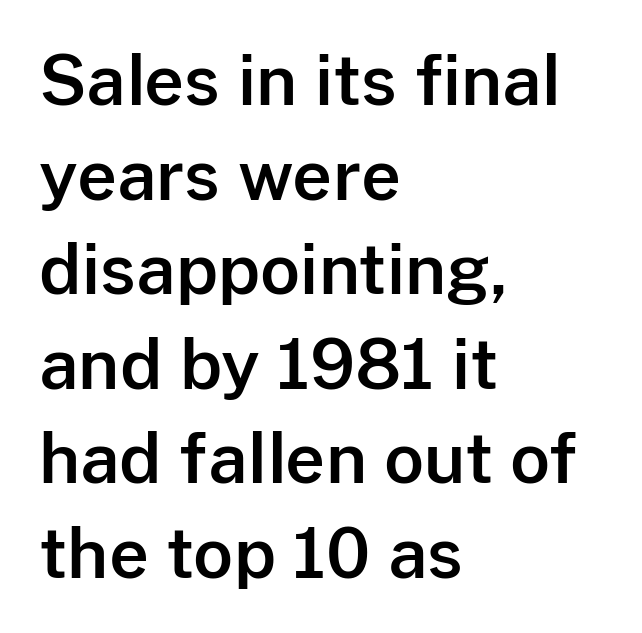
{"serif": "no", "italic": "no", "width": "normal", "stroke_contrast": "low", "x_height": "medium", "monospaced": "no", "underline": "no", "align": "left", "line_spacing": "normal", "line_spacing_ratio": 1.37, "letter_spacing": "normal", "letter_spacing_em": 0.0, "glyph_px": 69}
